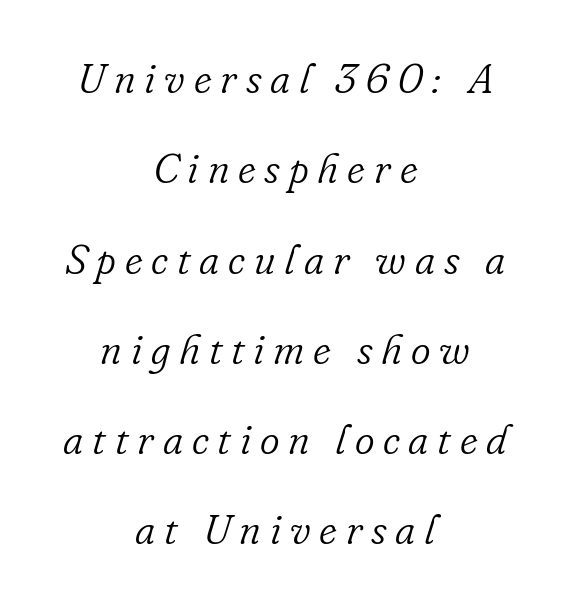
The image shows 42 px light serif type, italic (leaning right); set centered, loose line spacing (2.15x), unusually wide letter spacing (+0.21 em), not underlined; low stroke contrast and a small x-height.
